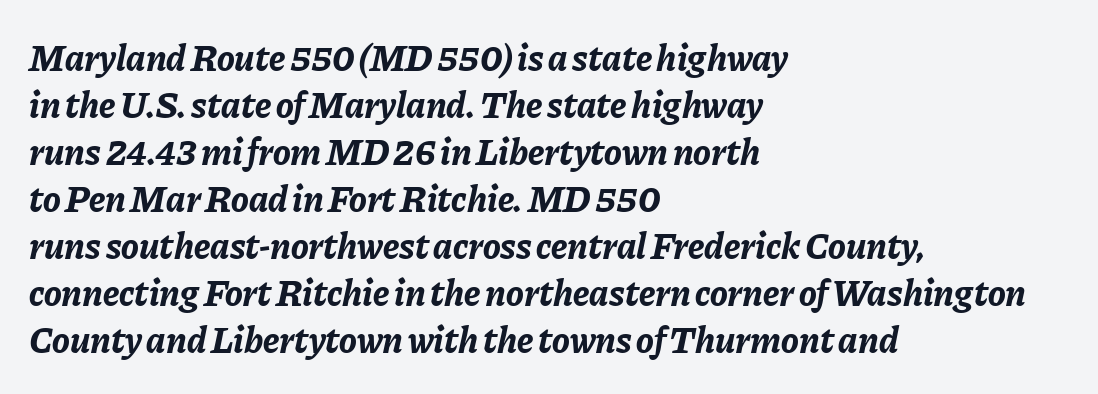
{"italic": "yes", "lean": "right", "slant_degrees": 11, "bold": "yes", "weight": "bold", "width": "normal", "stroke_contrast": "low", "x_height": "medium", "monospaced": "no", "underline": "no", "align": "left", "line_spacing": "normal", "line_spacing_ratio": 1.27, "letter_spacing": "normal", "letter_spacing_em": 0.0, "glyph_px": 37}
